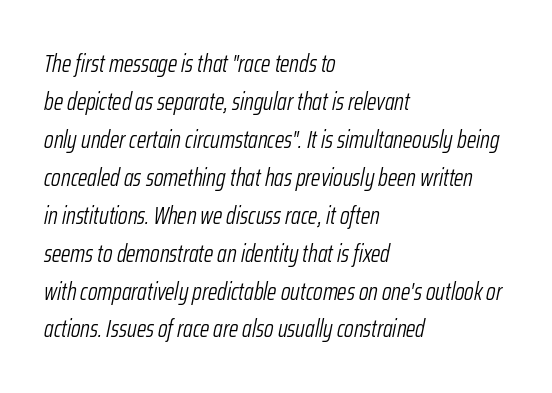
Q: Is the text bold? A: No.
Q: Is the text italic (slanted)? A: Yes, it leans right by about 12 degrees.
Q: Is the text underlined? A: No.
Q: How is the paragraph aligned? A: Left-aligned.
Q: Is the spacing between letters normal or unusually wide? A: Normal.
Q: Is the spacing between lines tight, normal or loose? A: Normal.
